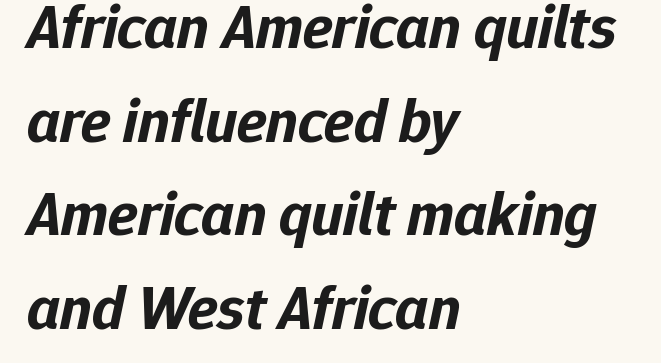
The image shows 62 px bold type, italic (leaning right); set left-aligned, normal line spacing (1.51x), normal letter spacing, not underlined; low stroke contrast and a medium x-height.
